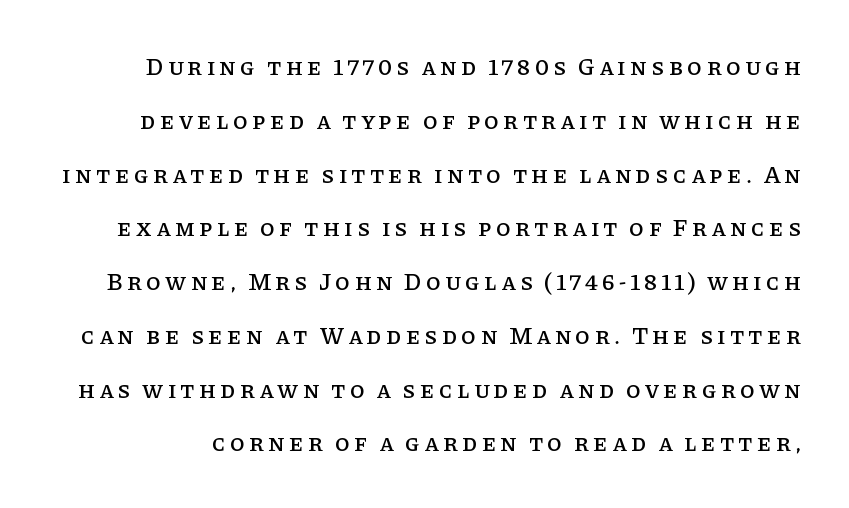
Q: Is the text italic (slanted)? A: No, it is upright.
Q: Is the text underlined? A: No.
Q: Is the spacing between lines tight, normal or loose? A: Loose.
